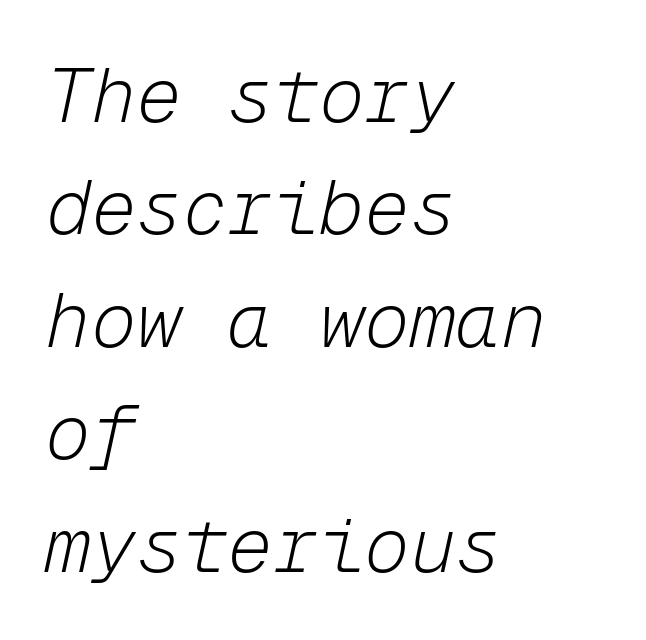
Q: Is the text bold? A: No.
Q: Is the text italic (slanted)? A: Yes, it leans right by about 12 degrees.
Q: Is the text underlined? A: No.
Q: How is the paragraph aligned? A: Left-aligned.
Q: Is the spacing between letters normal or unusually wide? A: Normal.
Q: Is the spacing between lines tight, normal or loose? A: Normal.
Q: Width (condensed, normal, or wide)? A: Normal.
Q: Stroke contrast? A: Low.
Q: x-height? A: Medium.
Q: Monospaced? A: Yes.
